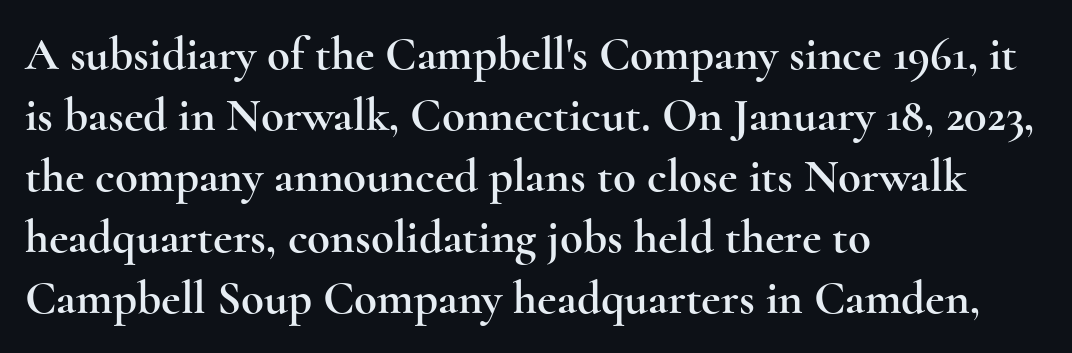
{"serif": "yes", "italic": "no", "width": "wide", "x_height": "small", "monospaced": "no", "underline": "no", "align": "left", "line_spacing": "normal", "line_spacing_ratio": 1.3, "letter_spacing": "normal", "letter_spacing_em": 0.0, "glyph_px": 47}
